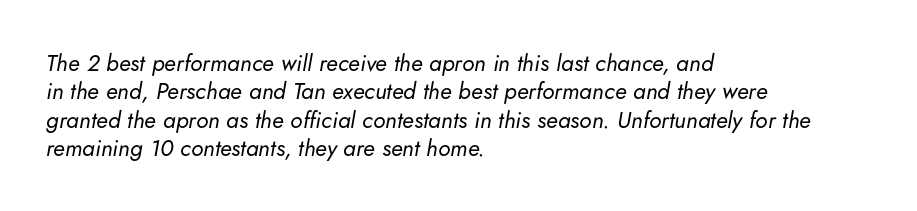
Spacing between characters is what you'd get straight out of the box. These lines were composed using italics. No word sits above an underline. Short and long lines alike share a common starting point at left. A quiet, ordinary-to-light weight characterises the typeface.
